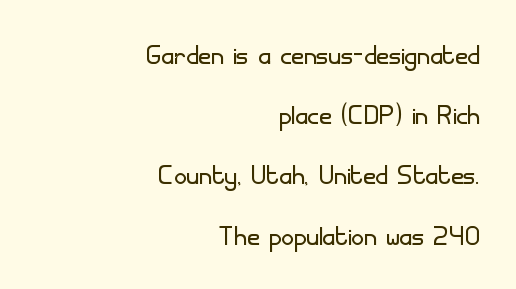
Q: Is the text bold? A: No.
Q: Is the text italic (slanted)? A: No, it is upright.
Q: Is the typeface a serif or a sans-serif typeface? A: Sans-serif.
Q: Is the text underlined? A: No.
Q: How is the paragraph aligned? A: Right-aligned.
Q: Is the spacing between letters normal or unusually wide? A: Normal.
Q: Width (condensed, normal, or wide)? A: Normal.
Q: Stroke contrast? A: Low.
Q: x-height? A: Small.
Q: Monospaced? A: No.
